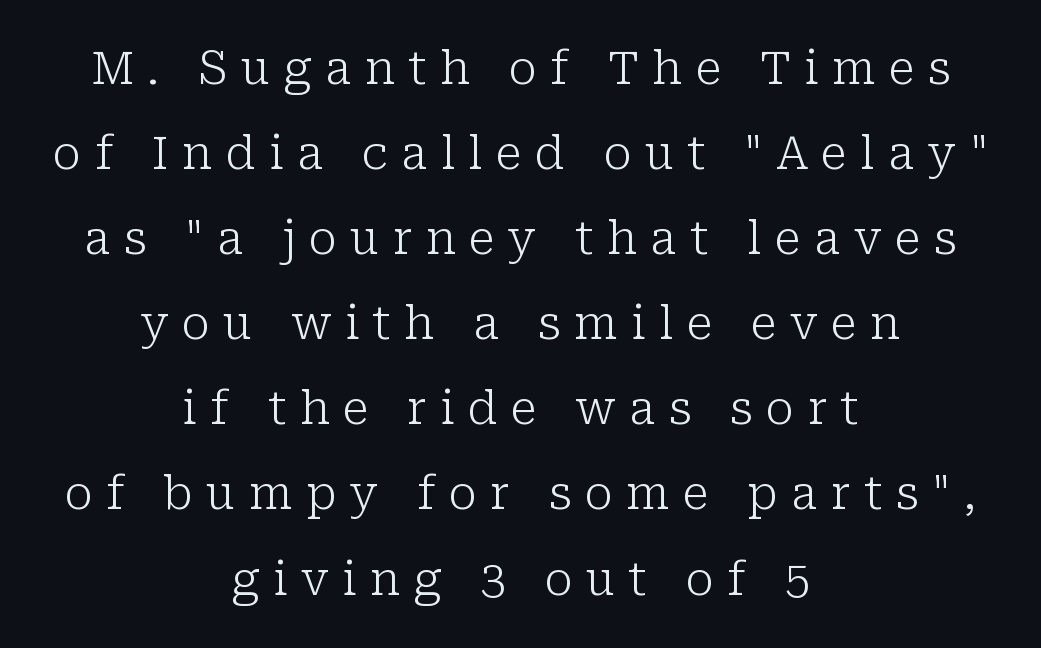
The image shows 46 px light serif type, upright; set centered, line spacing 1.85x, unusually wide letter spacing (+0.29 em), not underlined; low stroke contrast and a medium x-height.
